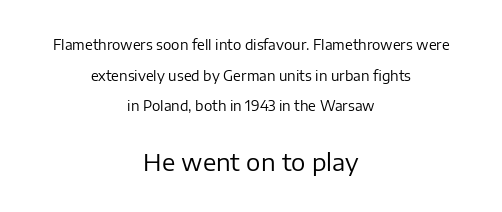
{"italic": "no", "bold": "no", "underline": "no", "align": "center", "line_spacing": "loose", "line_spacing_ratio": 2.18, "letter_spacing": "normal", "letter_spacing_em": 0.0, "larger_block": "second", "size_ratio": 1.71, "glyph_px": 24}
